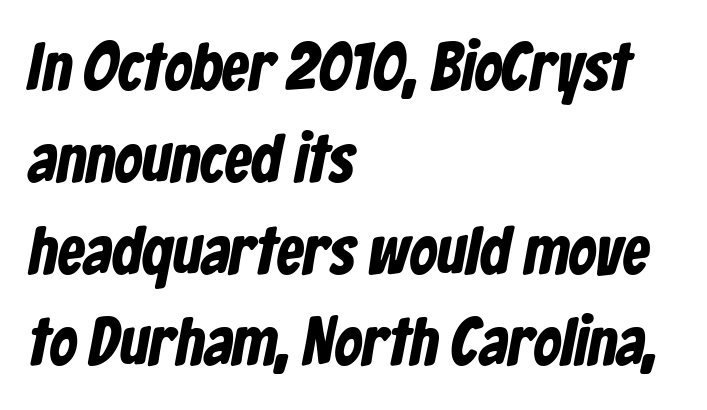
Q: Is the text bold? A: Yes.
Q: Is the typeface a serif or a sans-serif typeface? A: Sans-serif.
Q: Is the text underlined? A: No.
Q: How is the paragraph aligned? A: Left-aligned.
Q: Is the spacing between letters normal or unusually wide? A: Normal.
Q: Is the spacing between lines tight, normal or loose? A: Normal.
Q: Width (condensed, normal, or wide)? A: Condensed.
Q: Stroke contrast? A: Low.
Q: x-height? A: Medium.
Q: Monospaced? A: No.
